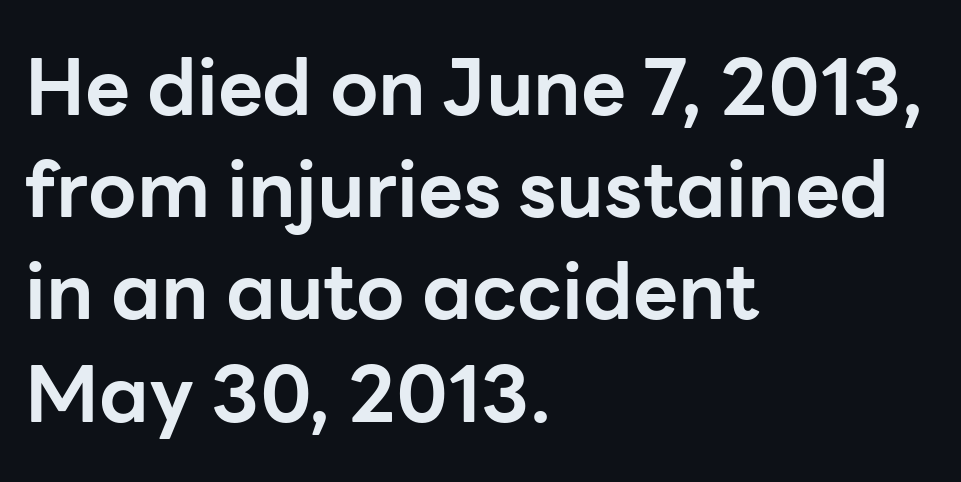
{"serif": "no", "italic": "no", "bold": "yes", "weight": "bold", "width": "normal", "stroke_contrast": "low", "x_height": "medium", "monospaced": "no", "underline": "no", "align": "left", "line_spacing": "normal", "line_spacing_ratio": 1.31, "letter_spacing": "normal", "letter_spacing_em": 0.0, "glyph_px": 78}
